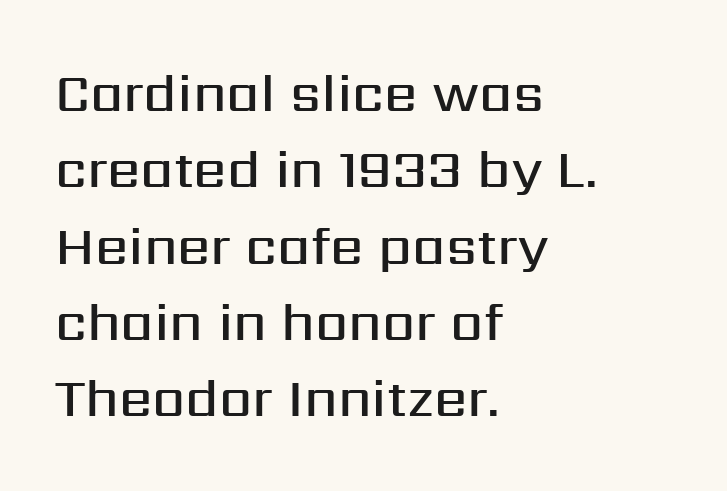
The image shows 53 px semibold sans-serif type, upright; set left-aligned, normal line spacing (1.44x), normal letter spacing, not underlined; medium stroke contrast and a medium x-height.
